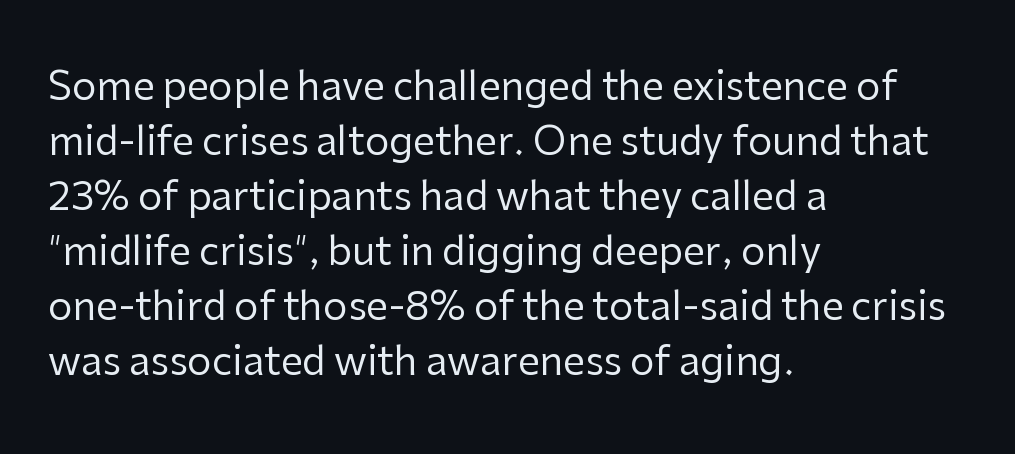
Q: Is the text bold? A: No.
Q: Is the text italic (slanted)? A: No, it is upright.
Q: Is the typeface a serif or a sans-serif typeface? A: Sans-serif.
Q: Is the text underlined? A: No.
Q: How is the paragraph aligned? A: Left-aligned.
Q: Is the spacing between letters normal or unusually wide? A: Normal.
Q: Is the spacing between lines tight, normal or loose? A: Normal.
Q: Width (condensed, normal, or wide)? A: Normal.
Q: Stroke contrast? A: Low.
Q: x-height? A: Medium.
Q: Monospaced? A: No.
